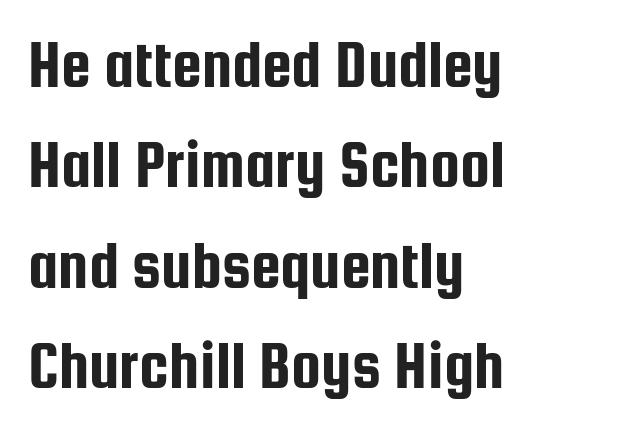
Q: Is the text italic (slanted)? A: No, it is upright.
Q: Is the typeface a serif or a sans-serif typeface? A: Sans-serif.
Q: Is the text underlined? A: No.
Q: How is the paragraph aligned? A: Left-aligned.
Q: Is the spacing between letters normal or unusually wide? A: Normal.
Q: Is the spacing between lines tight, normal or loose? A: Normal.
Q: Width (condensed, normal, or wide)? A: Condensed.
Q: Stroke contrast? A: Low.
Q: x-height? A: Medium.
Q: Monospaced? A: No.
